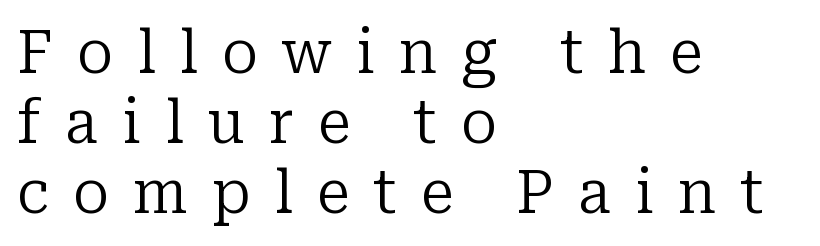
Between one letter and the next there's a generous, obvious gap. Is this a fixed-width face? No — the glyphs have proportional, varying widths. A student would call this left alignment; a typographer would say flush left, rag right. The specimen reads as upright at a glance. Each row of text sits above clean, open space.
